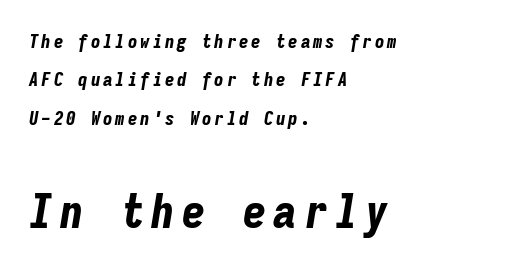
Set as a true bold cut, around the 700 mark. The face used here is monospaced, like something from a code editor. One-word summary of the alignment: left. The letters are slanted; this is an italic face. This block would shrink considerably if given ordinary leading; it's expanded now. The following chunk of copy outweighs the initial chunk in type size.
